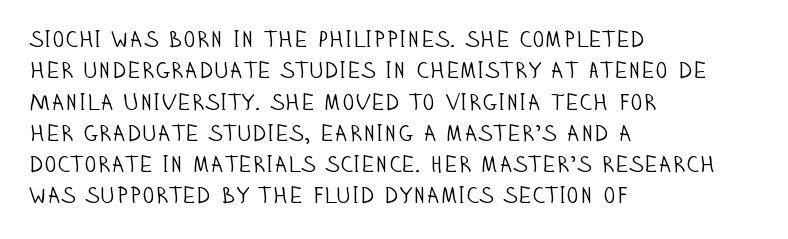
The image shows 23 px text type, upright; set left-aligned, normal line spacing (1.36x), normal letter spacing, not underlined.
